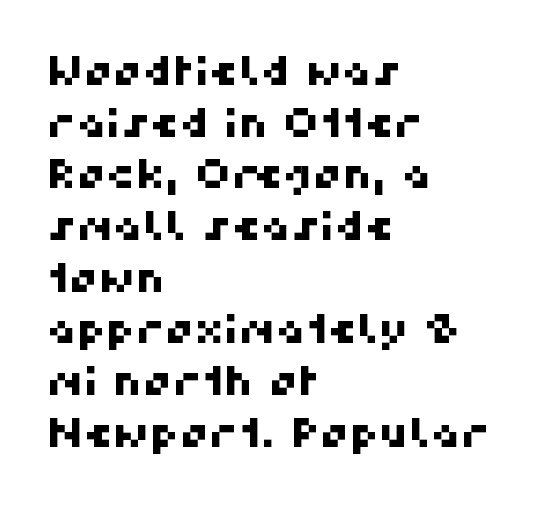
{"serif": "no", "width": "normal", "stroke_contrast": "high", "x_height": "medium", "monospaced": "no", "underline": "no", "align": "left", "line_spacing": "normal", "line_spacing_ratio": 1.26, "letter_spacing": "normal", "letter_spacing_em": 0.0, "glyph_px": 41}
